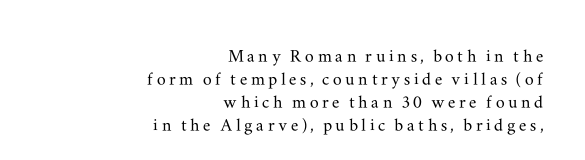
Each new line begins almost immediately beneath the previous one. Does the copy run flush right? Yes — the right margin is perfectly even. Notice how the stems are strictly vertical — no italics here. Underline: absent.
